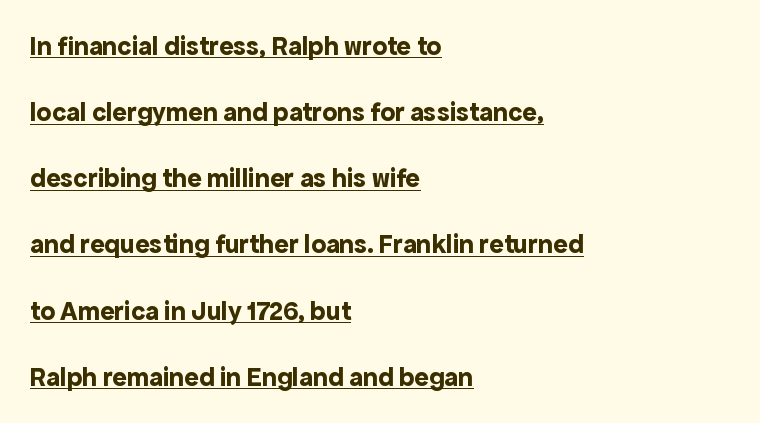
The image shows 27 px bold type, upright; set left-aligned, loose line spacing (2.45x), normal letter spacing, underlined.
